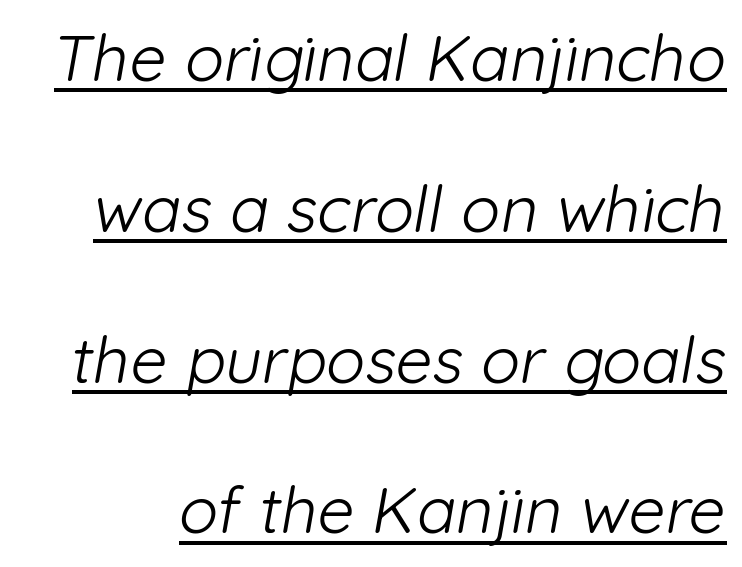
{"serif": "no", "bold": "no", "weight": "light", "width": "normal", "stroke_contrast": "low", "x_height": "medium", "monospaced": "no", "underline": "yes", "line_spacing": "loose", "line_spacing_ratio": 2.32, "letter_spacing": "normal", "letter_spacing_em": 0.0, "glyph_px": 65}
